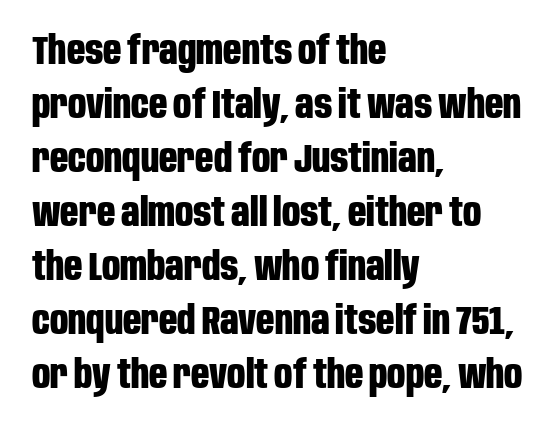
Words float on clear page, feet unadorned. Heft: maximum for text — a bold. You could not count columns in this text — the font is proportionally spaced. How would I describe the line gaps? Plain and ordinary.
